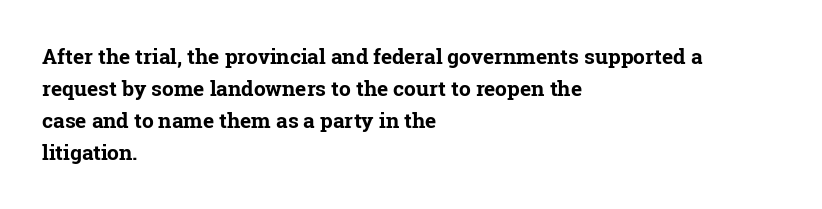
Q: Is the text bold? A: Yes.
Q: Is the text italic (slanted)? A: No, it is upright.
Q: Is the text underlined? A: No.
Q: How is the paragraph aligned? A: Left-aligned.
Q: Is the spacing between letters normal or unusually wide? A: Normal.
Q: Is the spacing between lines tight, normal or loose? A: Normal.
